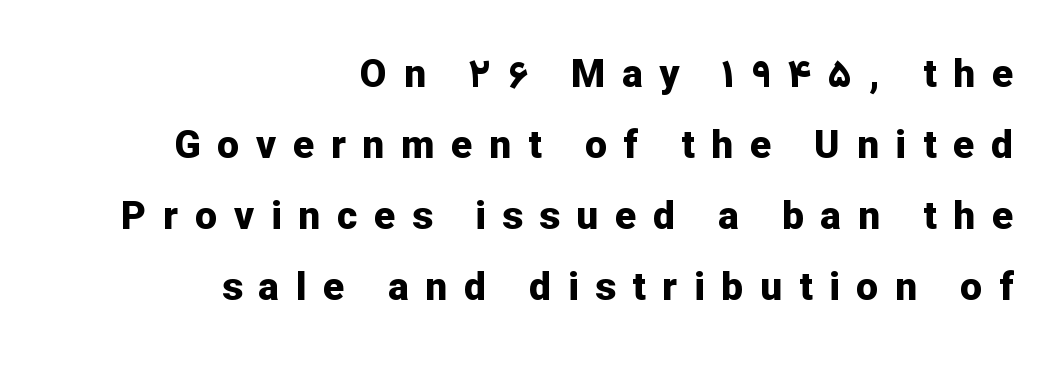
Letter spacing: wide. Quick note: not italic, upright. Notice how the passage keeps a crisp vertical edge on the right only. Are there feet on the stems? There aren't — it's a sans. The characters look thick and weighty, a clear bold.
